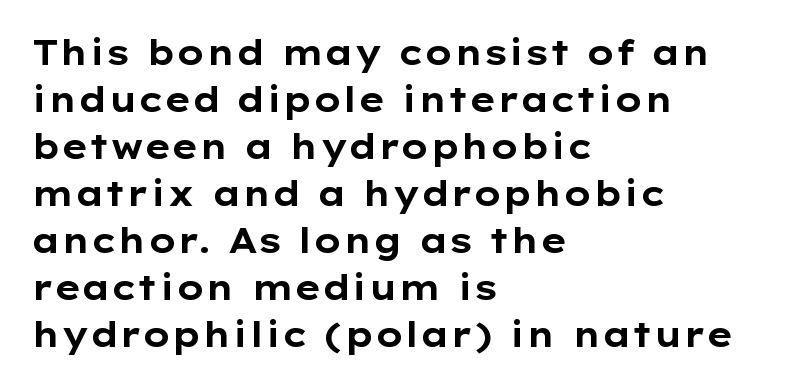
{"serif": "no", "italic": "no", "bold": "yes", "weight": "bold", "width": "wide", "stroke_contrast": "low", "x_height": "medium", "monospaced": "no", "underline": "no", "align": "left", "line_spacing": "normal", "line_spacing_ratio": 1.38, "letter_spacing": "normal", "letter_spacing_em": 0.0, "glyph_px": 34}
